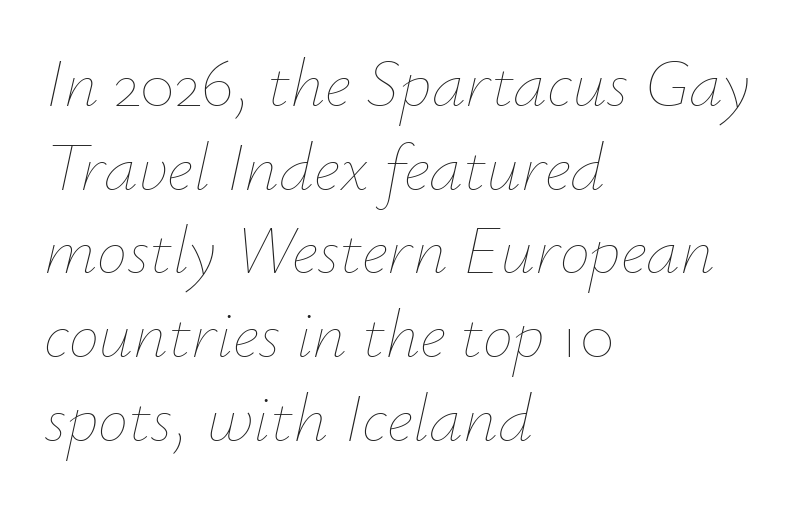
{"italic": "yes", "lean": "right", "slant_degrees": 12, "bold": "no", "weight": "thin", "width": "normal", "stroke_contrast": "low", "x_height": "small", "monospaced": "no", "underline": "no", "align": "left", "line_spacing_ratio": 1.23, "letter_spacing": "normal", "letter_spacing_em": 0.0, "glyph_px": 68}
